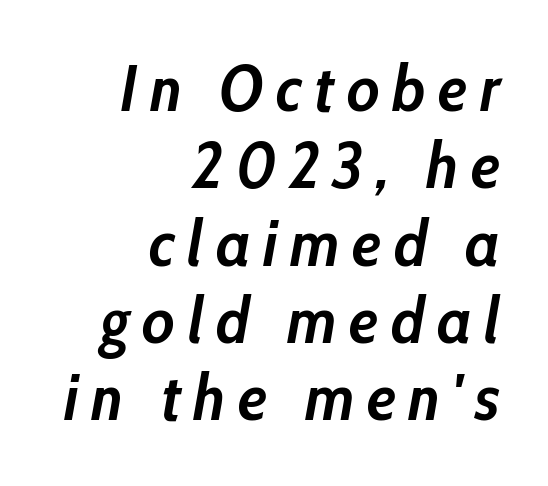
Strokes here are thick enough to call this a true bold. Looks like regular typesetting: each glyph gets only the width it needs. The specimen omits any rule beneath the text block's lines. The lettering tilts uniformly, giving the passage an italic look. Visually the block forms a straight wall on the right and a jagged coastline on the left.
